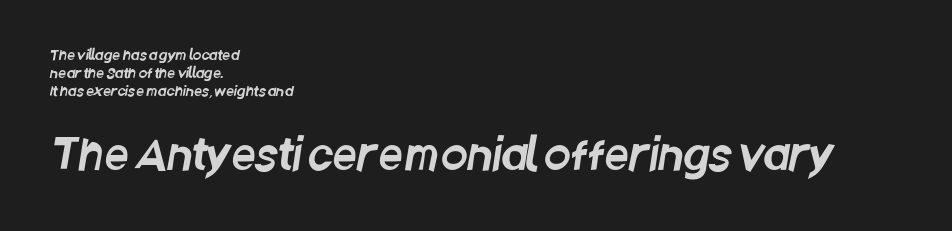
{"serif": "no", "width": "condensed", "stroke_contrast": "low", "x_height": "large", "monospaced": "no", "underline": "no", "align": "left", "line_spacing": "normal", "line_spacing_ratio": 1.28, "letter_spacing": "normal", "letter_spacing_em": 0.0, "larger_block": "second", "size_ratio": 3.07, "glyph_px": 43}
